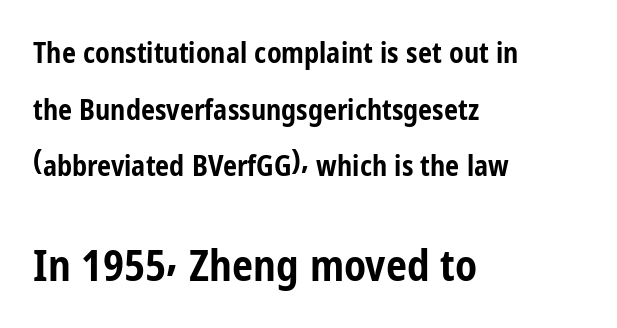
Typeset ragged right — the left edge is the straight one. This layout puts the modest block above and the oversized block below. Ordinary non-slanted type is in use. The rendering uses a bold face; every stroke is thick and dark.
